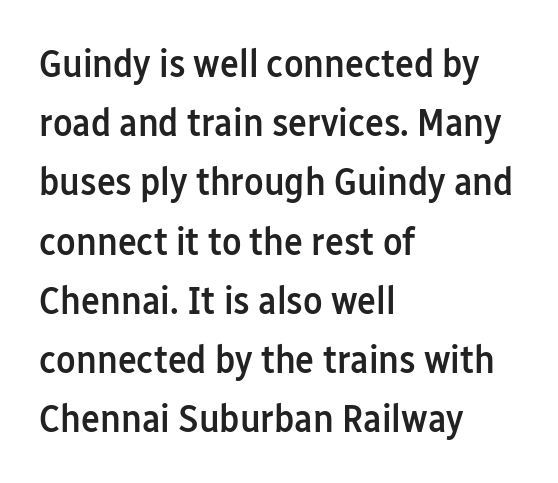
To sum up the face: it is a sans, with no serifs. Reading down the block, your eye returns to a fixed left position each line. Stroke thickness is moderately raised; the sample reads as semibold. These lines are rendered in a variable-pitch font. Just letters on the line, the space beneath them empty. In terms of posture, this sample is upright.
